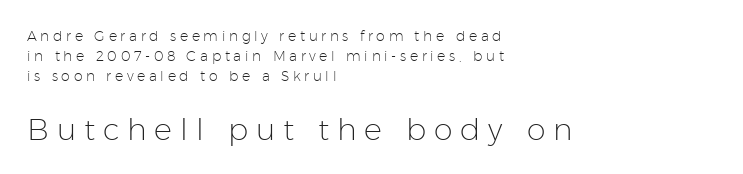
The image shows 30 px light sans-serif type, upright; set left-aligned, normal line spacing (1.42x), unusually wide letter spacing (+0.26 em), not underlined; the second (bottom) block is 2.14x larger; low stroke contrast and a medium x-height.
